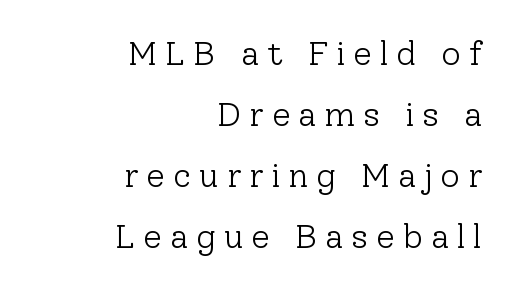
The image shows 34 px light serif type, upright; set right-aligned, line spacing 1.79x, unusually wide letter spacing (+0.23 em), not underlined; low stroke contrast and a medium x-height.
